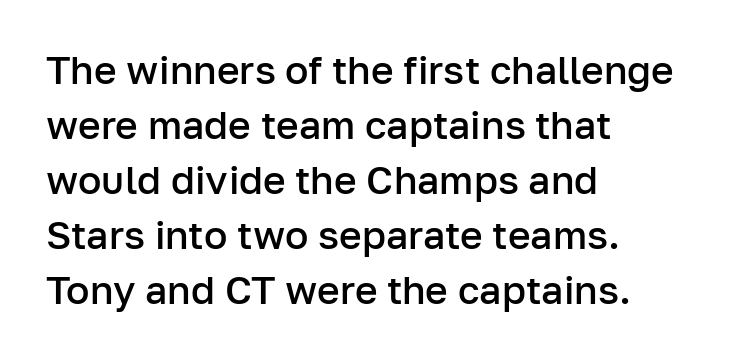
The image shows 39 px semibold sans-serif type, upright; set left-aligned, normal line spacing (1.41x), normal letter spacing, not underlined; low stroke contrast and a medium x-height.
